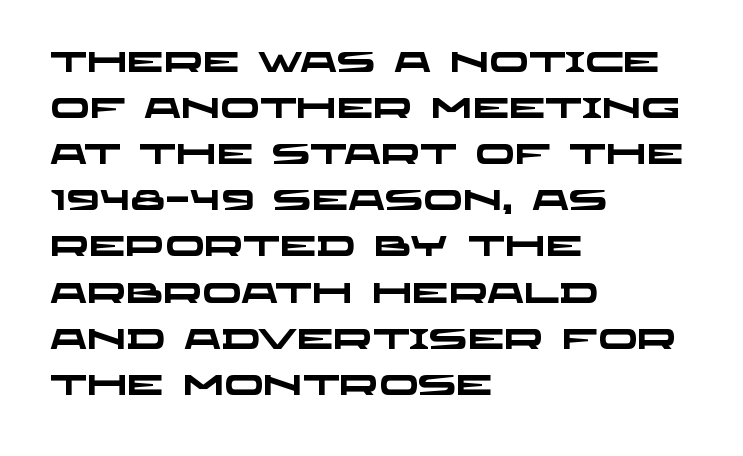
Nobody drew a line under any word here. This rendering uses left alignment, leaving the right contour irregular. As a designer I'd log this as weight 700, bold. Regarding leading, the lines here are spaced in the standard way. The rendering uses natural spacing where letterforms have individual widths. Nothing unusual about the tracking: characters are spaced as the font intends.
